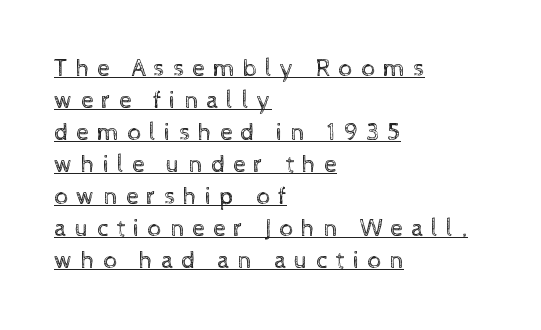
The image shows 25 px text type, upright; set left-aligned, normal line spacing (1.28x), unusually wide letter spacing (+0.32 em), underlined.
